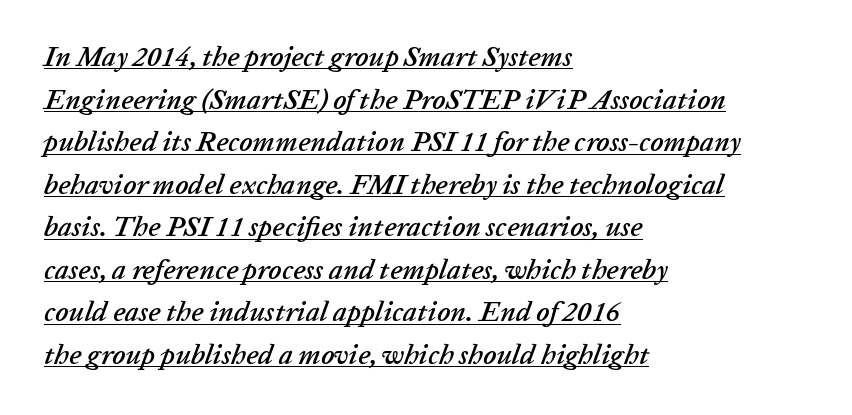
Horizontal alignment here is leftward, the default for most running prose. Does the leading feel generous? No, just average. The typesetter has applied underlining to the passage shown. Nothing unusual about the tracking: characters are spaced as the font intends.
